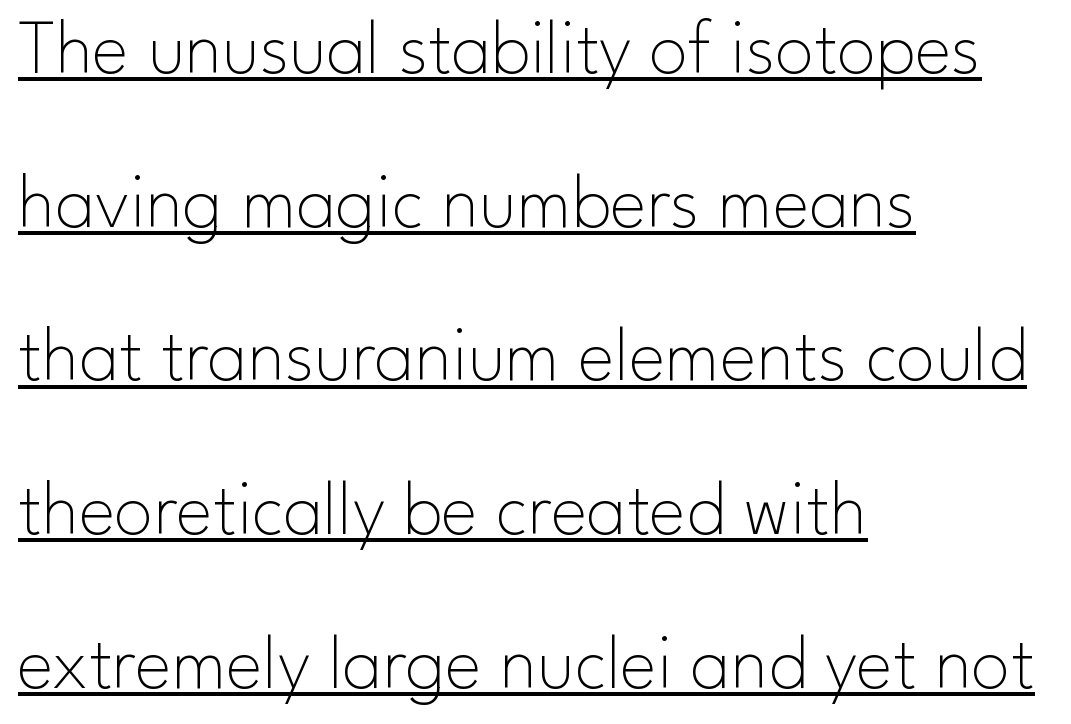
Q: Is the text bold? A: No.
Q: Is the text italic (slanted)? A: No, it is upright.
Q: Is the typeface a serif or a sans-serif typeface? A: Sans-serif.
Q: Is the text underlined? A: Yes.
Q: How is the paragraph aligned? A: Left-aligned.
Q: Is the spacing between letters normal or unusually wide? A: Normal.
Q: Is the spacing between lines tight, normal or loose? A: Loose.
Q: Width (condensed, normal, or wide)? A: Normal.
Q: Stroke contrast? A: Low.
Q: x-height? A: Small.
Q: Monospaced? A: No.
